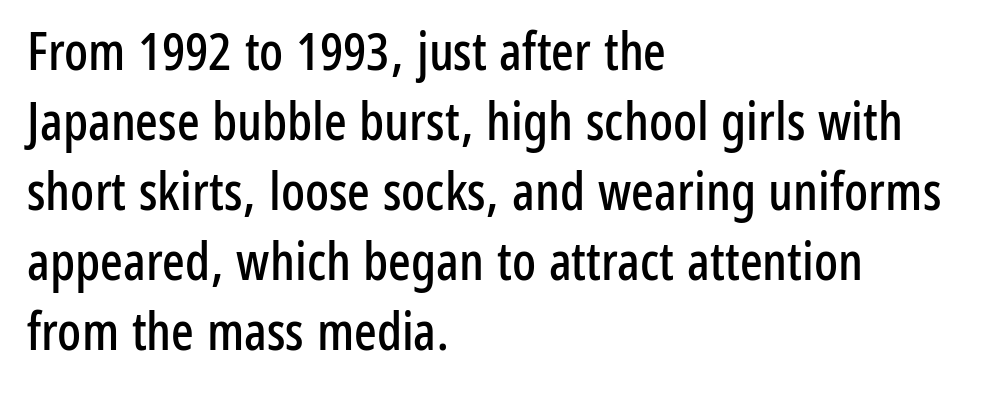
Nobody drew a line under any word here. Tall strokes in this sample are plumb rather than angled. Is this a fixed-width face? No — the glyphs have proportional, varying widths. The paragraph shown leans on its left margin.
